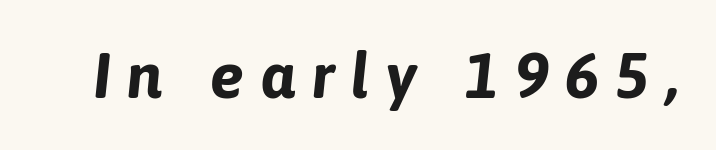
The image shows 64 px bold type, italic (leaning right); set unusually wide letter spacing (+0.25 em), not underlined; low stroke contrast and a medium x-height.
